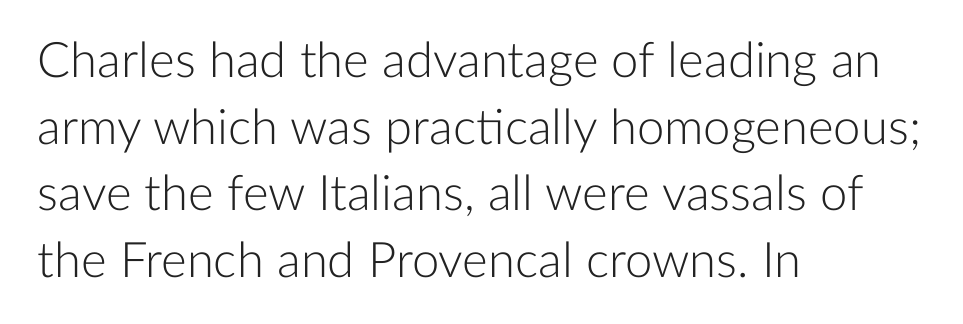
Decoration check: the copy has no underline. Tall strokes in this sample are plumb rather than angled. Is this a fixed-width face? No — the glyphs have proportional, varying widths. A typesetter would call this zero additional tracking.
